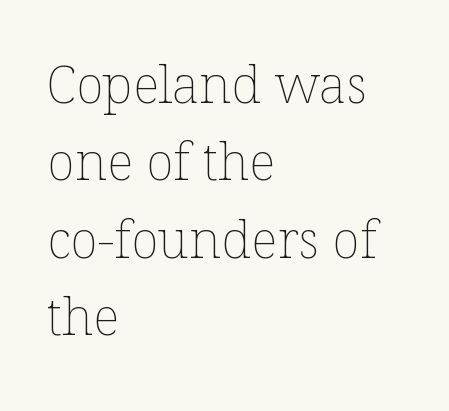
The letterforms sit shoulder to shoulder at normal distance. Any mark beneath the type? The region is blank. A light-to-regular cut is what we see here. The paragraph has a hard left edge and a soft right edge.
